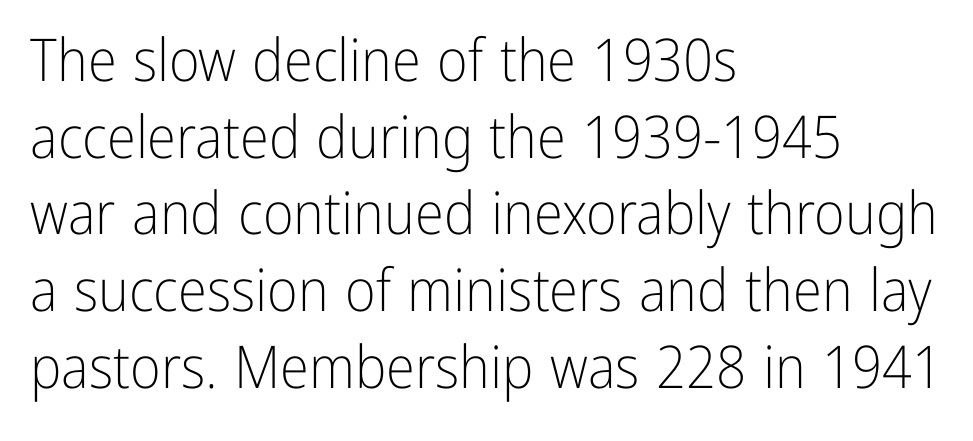
Q: Is the text bold? A: No.
Q: Is the text italic (slanted)? A: No, it is upright.
Q: Is the typeface a serif or a sans-serif typeface? A: Sans-serif.
Q: Is the text underlined? A: No.
Q: How is the paragraph aligned? A: Left-aligned.
Q: Is the spacing between letters normal or unusually wide? A: Normal.
Q: Is the spacing between lines tight, normal or loose? A: Normal.
Q: Width (condensed, normal, or wide)? A: Condensed.
Q: Stroke contrast? A: Low.
Q: x-height? A: Medium.
Q: Monospaced? A: No.
